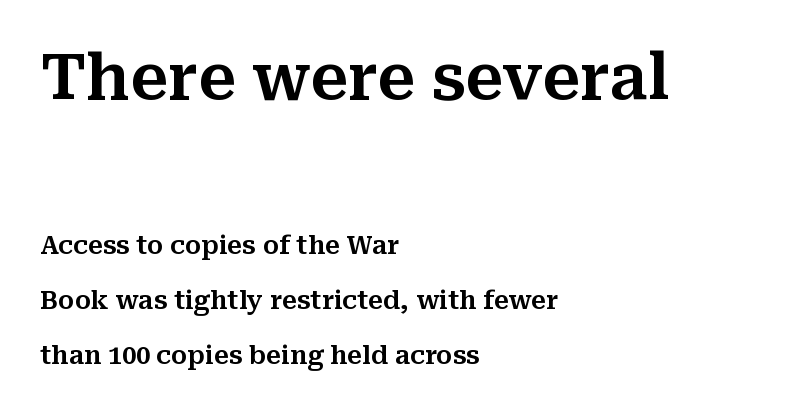
Q: Is the text italic (slanted)? A: No, it is upright.
Q: Is the typeface a serif or a sans-serif typeface? A: Serif.
Q: Is the text underlined? A: No.
Q: How is the paragraph aligned? A: Left-aligned.
Q: Is the spacing between letters normal or unusually wide? A: Normal.
Q: Is the spacing between lines tight, normal or loose? A: Loose.
Q: Which block of text is set in a larger size, the first (top) or the second (bottom)? A: The first (top) one.
Q: Width (condensed, normal, or wide)? A: Normal.
Q: Stroke contrast? A: Medium.
Q: x-height? A: Medium.
Q: Monospaced? A: No.
